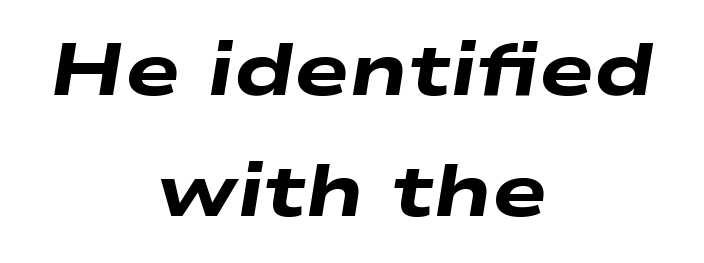
These lines are rendered in a variable-pitch font. Rule under the text: the space is simply empty. There's an unmistakable incline to the writing here. Compared with a flush-left layout, this one balances lines on the center instead.
